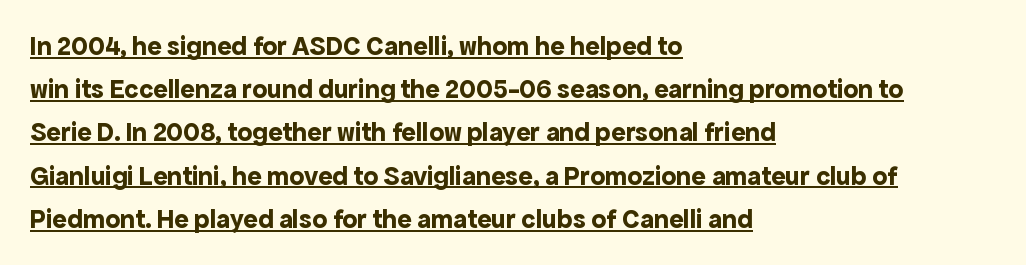
Q: Is the text bold? A: Yes.
Q: Is the text italic (slanted)? A: No, it is upright.
Q: Is the text underlined? A: Yes.
Q: How is the paragraph aligned? A: Left-aligned.
Q: Is the spacing between letters normal or unusually wide? A: Normal.
Q: Is the spacing between lines tight, normal or loose? A: Normal.
